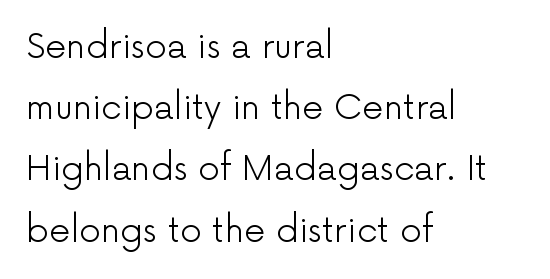
Spacing between characters is what you'd get straight out of the box. This rendering uses left alignment, leaving the right contour irregular. The zone under the glyphs is completely vacant. Notice how the stems are strictly vertical — no italics here.
